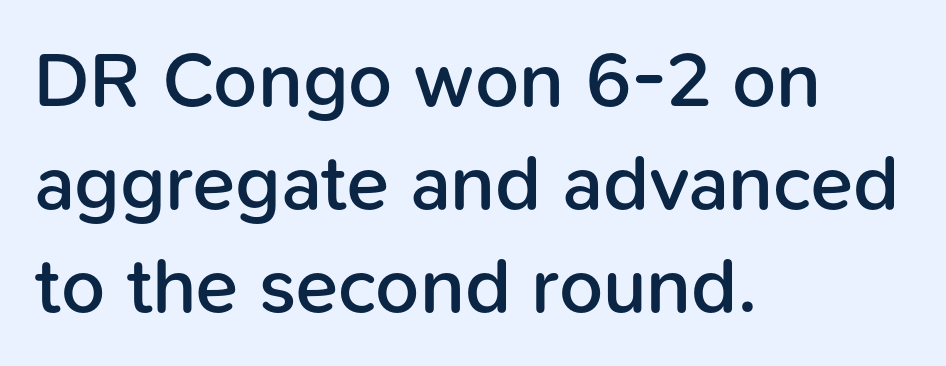
Q: Is the text bold? A: Semi-bold.
Q: Is the text italic (slanted)? A: No, it is upright.
Q: Is the typeface a serif or a sans-serif typeface? A: Sans-serif.
Q: Is the text underlined? A: No.
Q: How is the paragraph aligned? A: Left-aligned.
Q: Is the spacing between letters normal or unusually wide? A: Normal.
Q: Is the spacing between lines tight, normal or loose? A: Normal.
Q: Width (condensed, normal, or wide)? A: Normal.
Q: Stroke contrast? A: Low.
Q: x-height? A: Medium.
Q: Monospaced? A: No.
